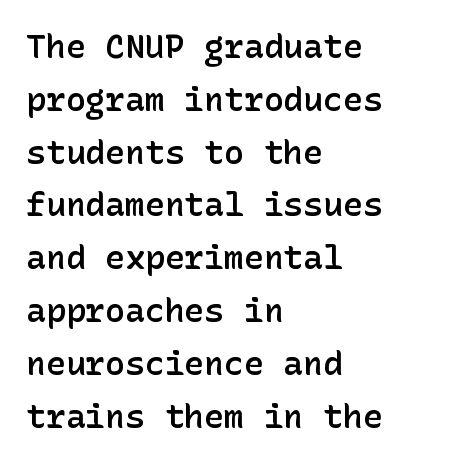
Posture: straight, roman, zero tilt. Caption: semibold face, moderately heavy strokes. Caption: multi-line text, flush left, ragged right. The zone under the glyphs is completely vacant. Examine the stroke ends and you'll find no serifs.
